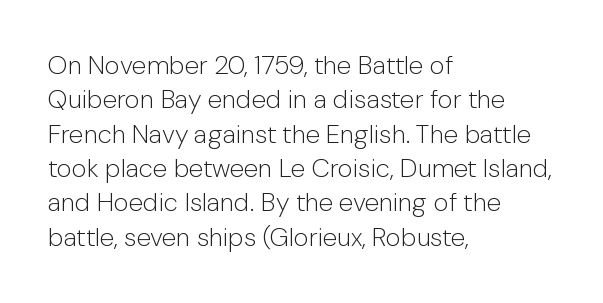
The image shows 26 px text type, upright; set left-aligned, normal line spacing (1.32x), normal letter spacing, not underlined.
